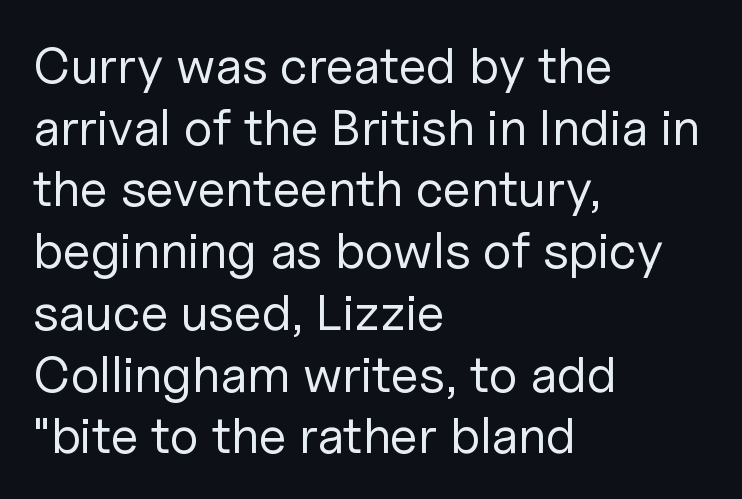
{"serif": "no", "italic": "no", "bold": "no", "weight": "regular", "width": "normal", "stroke_contrast": "low", "x_height": "medium", "monospaced": "no", "underline": "no", "align": "left", "line_spacing_ratio": 1.21, "letter_spacing": "normal", "letter_spacing_em": 0.0, "glyph_px": 51}
